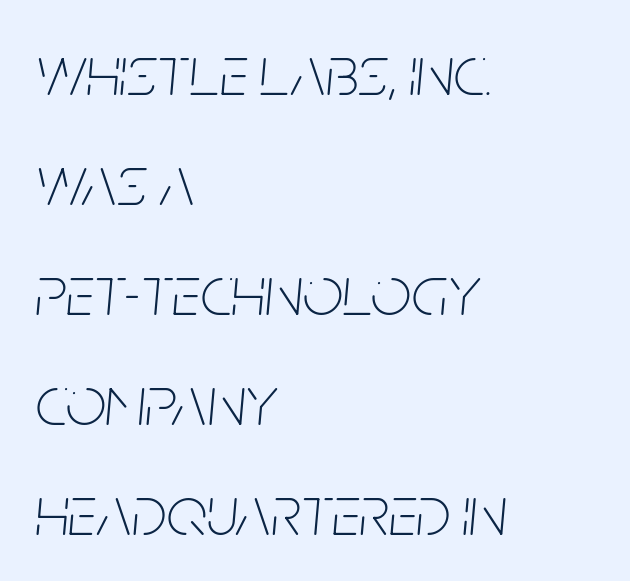
Q: Is the text bold? A: No.
Q: Is the text italic (slanted)? A: Yes, it leans right by about 5 degrees.
Q: Is the text underlined? A: No.
Q: How is the paragraph aligned? A: Left-aligned.
Q: Is the spacing between letters normal or unusually wide? A: Normal.
Q: Is the spacing between lines tight, normal or loose? A: Normal.
Q: Width (condensed, normal, or wide)? A: Condensed.
Q: Stroke contrast? A: Low.
Q: x-height? A: Large.
Q: Monospaced? A: No.
